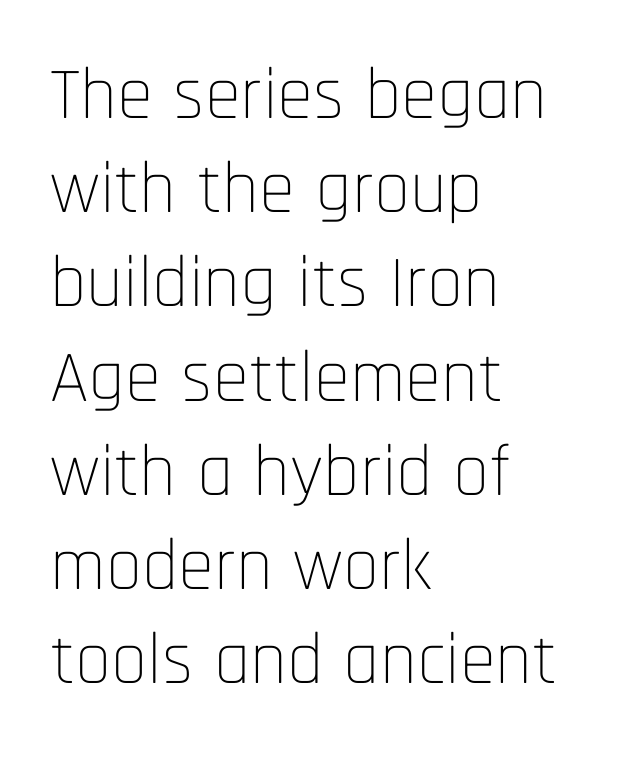
The image shows 73 px thin, condensed sans-serif type, upright; set left-aligned, normal line spacing (1.29x), normal letter spacing, not underlined; low stroke contrast and a large x-height.
